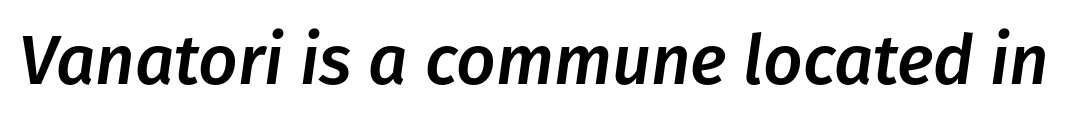
A bare baseline throughout the passage. The letters advance in unequal steps, a hallmark of proportional type. Tall strokes in this sample are angled rather than plumb. You could call the tracking neutral — neither tight nor loose.
